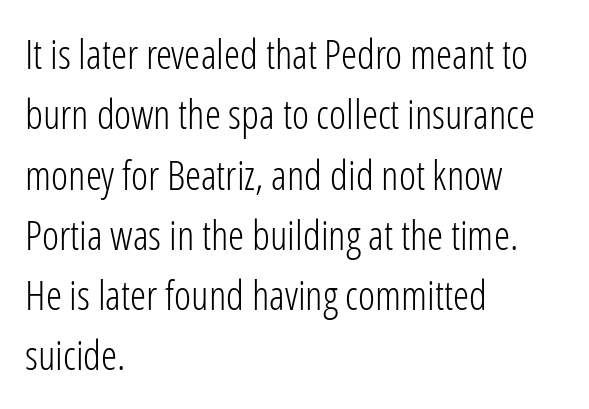
The image shows 41 px light, condensed sans-serif type, upright; set left-aligned, normal line spacing (1.47x), normal letter spacing, not underlined; low stroke contrast and a medium x-height.
